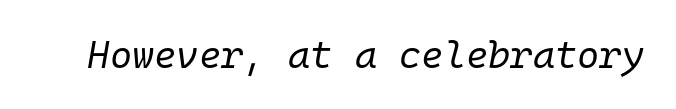
{"italic": "yes", "lean": "right", "slant_degrees": 10, "bold": "no", "weight": "regular", "width": "normal", "stroke_contrast": "low", "x_height": "medium", "monospaced": "yes", "underline": "no", "letter_spacing": "normal", "letter_spacing_em": 0.0, "glyph_px": 38}
